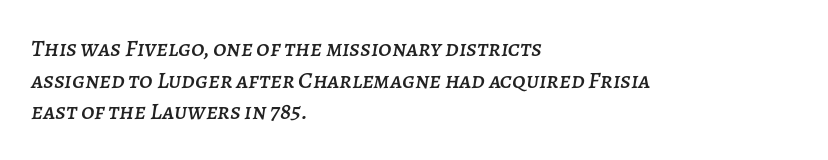
The image shows 24 px text type, italic (leaning right); set left-aligned, normal line spacing (1.32x), normal letter spacing, not underlined.
